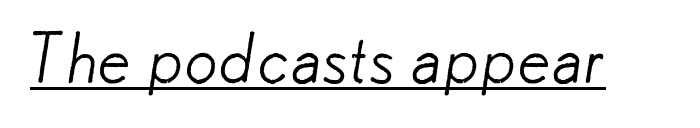
Like a heading marked for emphasis, these lines bear an underscore. Unlike a traditional serif, this face leaves its strokes unadorned. Honestly, the letter spacing is just normal — you wouldn't notice it. Each stroke keeps to a modest, everyday thickness or less. The face used here is proportionally spaced, like ordinary book or web type.
